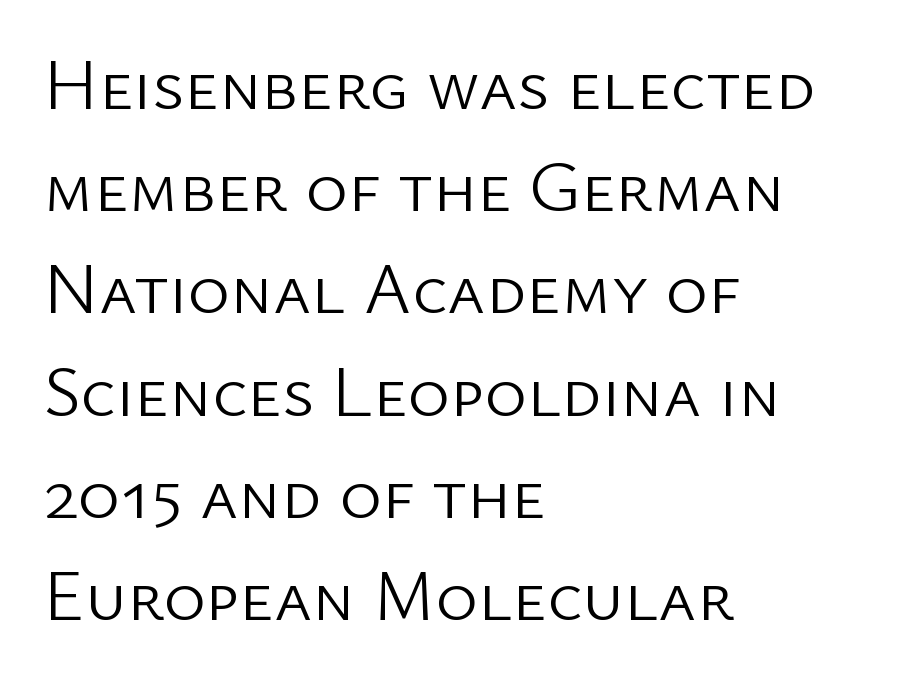
Nobody touched the tracking dial on this one. Weight class: somewhere from thin through regular. Vertical spacing — default. The letters stand upright; this is a roman face.
